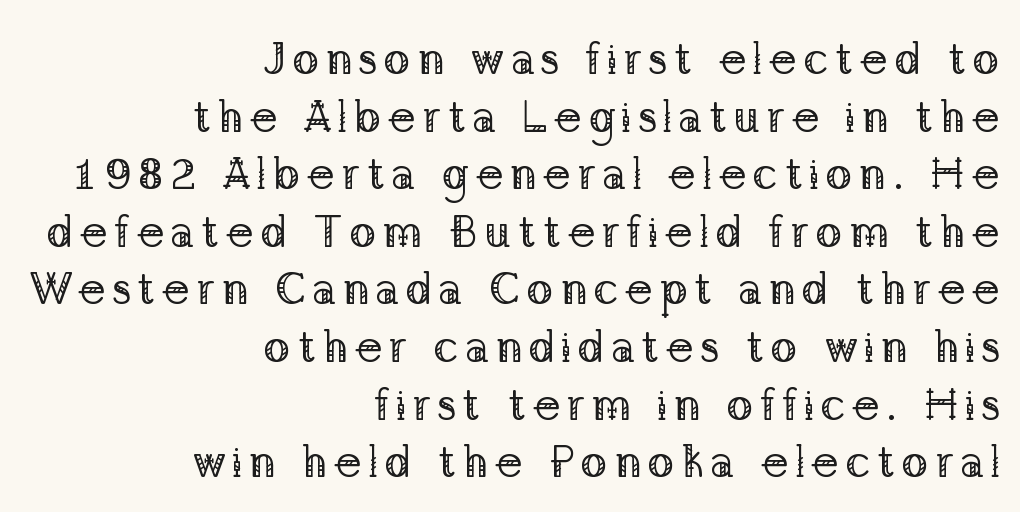
{"serif": "yes", "italic": "no", "bold": "no", "weight": "regular", "width": "normal", "stroke_contrast": "low", "x_height": "medium", "monospaced": "no", "underline": "no", "align": "right", "line_spacing": "normal", "line_spacing_ratio": 1.28, "glyph_px": 45}
